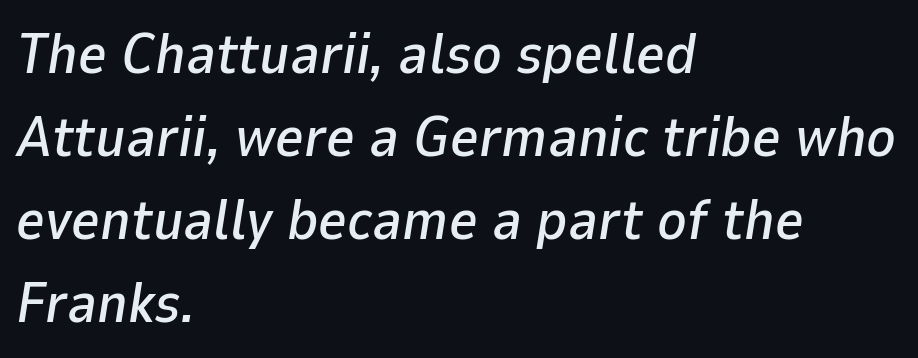
{"italic": "yes", "lean": "right", "slant_degrees": 9, "width": "normal", "stroke_contrast": "low", "x_height": "medium", "monospaced": "no", "underline": "no", "align": "left", "line_spacing": "normal", "line_spacing_ratio": 1.48, "letter_spacing": "normal", "letter_spacing_em": 0.0, "glyph_px": 56}
